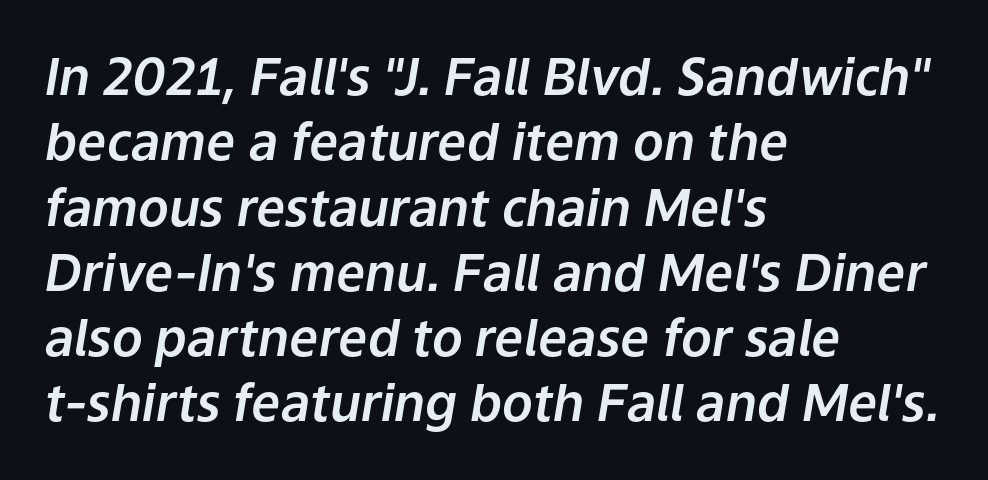
Q: Is the text italic (slanted)? A: Yes, it leans right by about 9 degrees.
Q: Is the text underlined? A: No.
Q: How is the paragraph aligned? A: Left-aligned.
Q: Is the spacing between letters normal or unusually wide? A: Normal.
Q: Is the spacing between lines tight, normal or loose? A: Normal.
Q: Width (condensed, normal, or wide)? A: Normal.
Q: Stroke contrast? A: Low.
Q: x-height? A: Medium.
Q: Monospaced? A: No.
